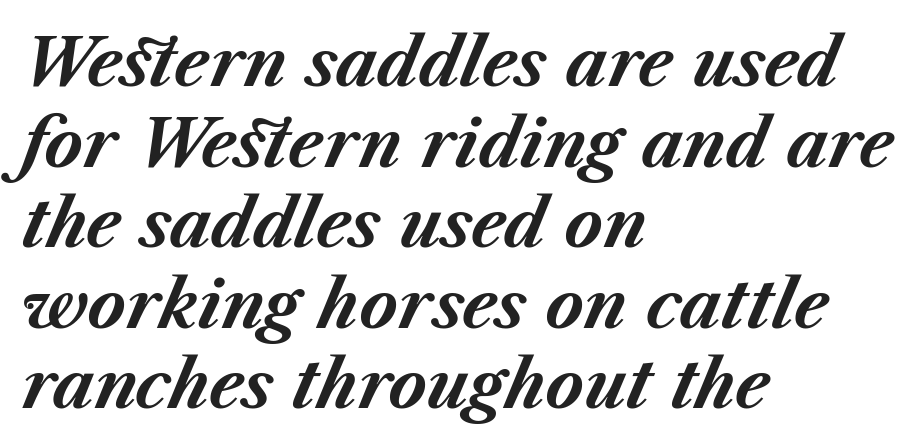
The image shows 65 px bold type, italic (leaning right); set left-aligned, line spacing 1.24x, normal letter spacing, not underlined; medium stroke contrast and a medium x-height.
